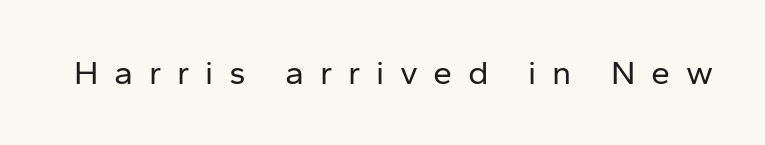
{"serif": "no", "italic": "no", "bold": "no", "weight": "regular", "width": "normal", "stroke_contrast": "low", "x_height": "medium", "monospaced": "no", "underline": "no", "letter_spacing": "wide", "letter_spacing_em": 0.46, "glyph_px": 34}
